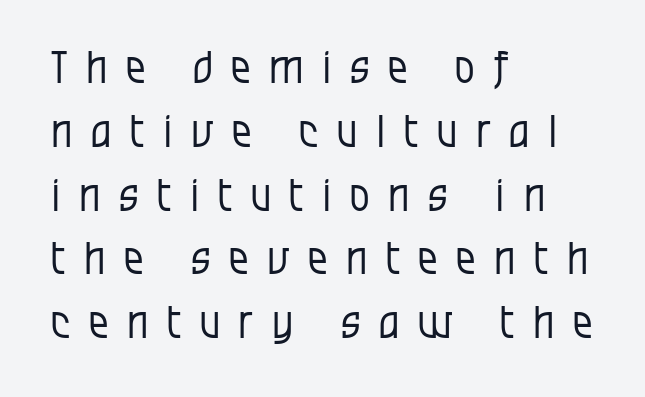
{"serif": "no", "italic": "no", "bold": "no", "weight": "regular", "width": "condensed", "stroke_contrast": "low", "x_height": "large", "monospaced": "no", "underline": "no", "align": "left", "line_spacing": "normal", "line_spacing_ratio": 1.45, "letter_spacing": "wide", "letter_spacing_em": 0.42, "glyph_px": 44}
